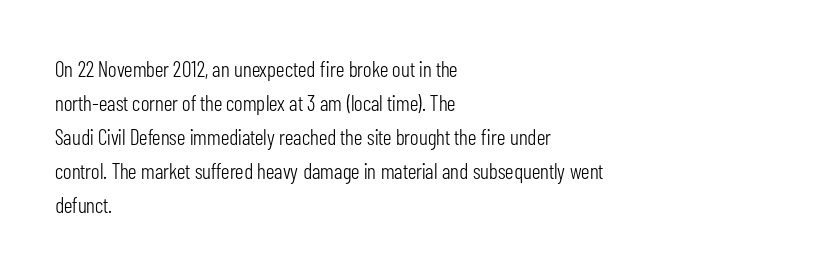
Q: Is the text bold? A: No.
Q: Is the text italic (slanted)? A: No, it is upright.
Q: Is the text underlined? A: No.
Q: How is the paragraph aligned? A: Left-aligned.
Q: Is the spacing between letters normal or unusually wide? A: Normal.
Q: Is the spacing between lines tight, normal or loose? A: Normal.
